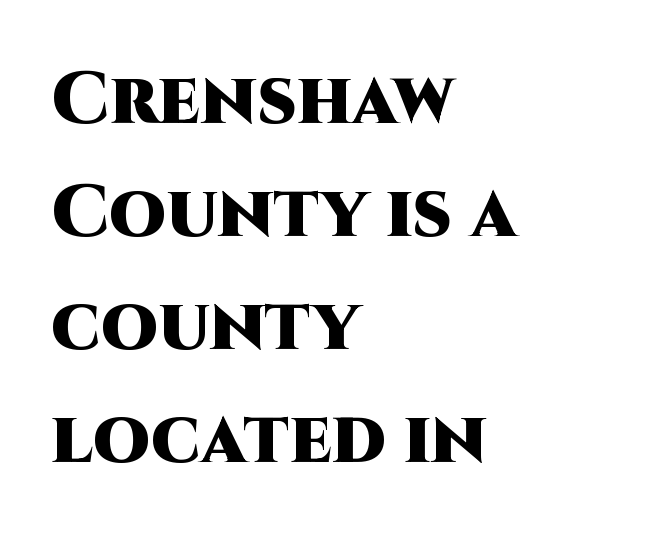
Q: Is the text bold? A: Yes.
Q: Is the text italic (slanted)? A: No, it is upright.
Q: Is the typeface a serif or a sans-serif typeface? A: Sans-serif.
Q: Is the text underlined? A: No.
Q: How is the paragraph aligned? A: Left-aligned.
Q: Is the spacing between letters normal or unusually wide? A: Normal.
Q: Is the spacing between lines tight, normal or loose? A: Normal.
Q: Width (condensed, normal, or wide)? A: Normal.
Q: Stroke contrast? A: High.
Q: x-height? A: Large.
Q: Monospaced? A: No.
